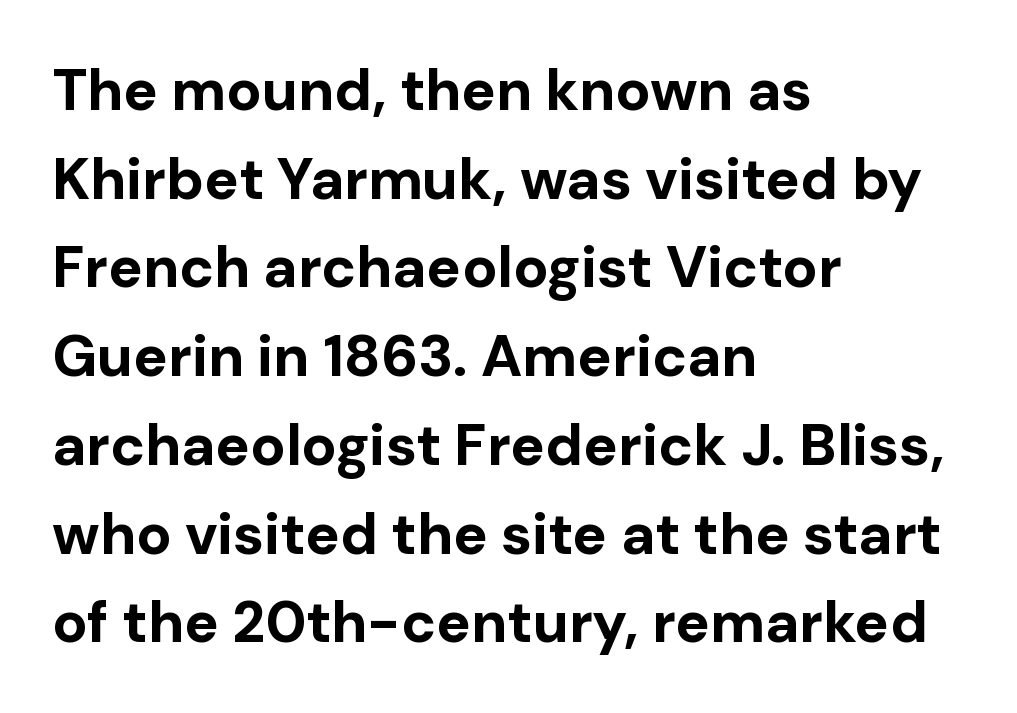
{"serif": "no", "italic": "no", "bold": "yes", "weight": "bold", "width": "normal", "stroke_contrast": "low", "x_height": "medium", "monospaced": "no", "underline": "no", "align": "left", "line_spacing": "normal", "line_spacing_ratio": 1.53, "letter_spacing": "normal", "letter_spacing_em": 0.0, "glyph_px": 58}
